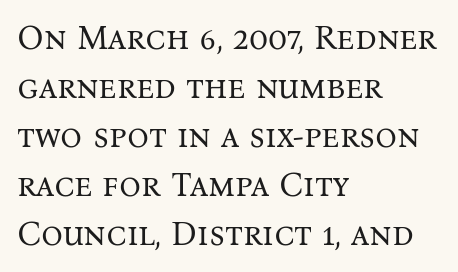
Q: Is the text bold? A: No.
Q: Is the text italic (slanted)? A: No, it is upright.
Q: Is the typeface a serif or a sans-serif typeface? A: Serif.
Q: Is the text underlined? A: No.
Q: How is the paragraph aligned? A: Left-aligned.
Q: Is the spacing between letters normal or unusually wide? A: Normal.
Q: Is the spacing between lines tight, normal or loose? A: Normal.
Q: Width (condensed, normal, or wide)? A: Normal.
Q: Stroke contrast? A: Medium.
Q: x-height? A: Medium.
Q: Monospaced? A: No.
